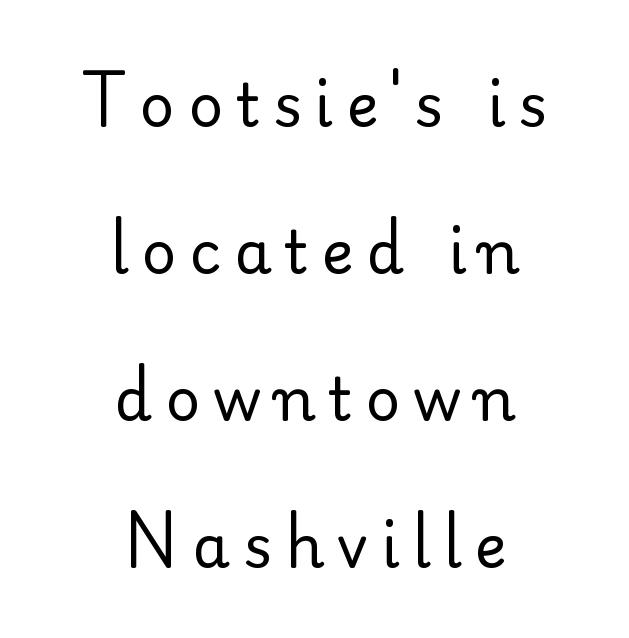
The image shows 60 px regular-weight serif type, upright; set centered, loose line spacing (2.45x), unusually wide letter spacing (+0.22 em), not underlined; low stroke contrast and a small x-height.
